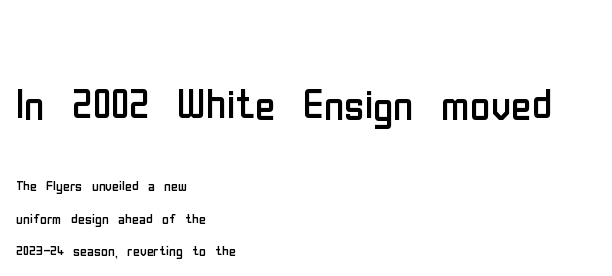
{"serif": "no", "italic": "no", "bold": "no", "weight": "regular", "width": "condensed", "stroke_contrast": "low", "x_height": "medium", "monospaced": "no", "underline": "no", "align": "left", "line_spacing": "normal", "line_spacing_ratio": 1.69, "letter_spacing": "normal", "letter_spacing_em": 0.0, "larger_block": "first", "size_ratio": 2.95, "glyph_px": 56}
